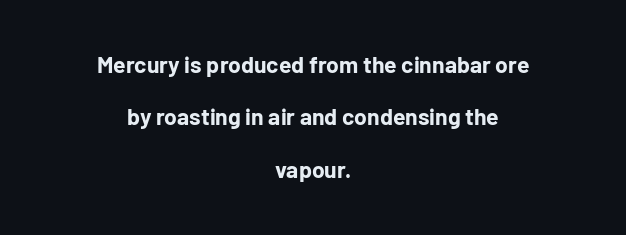
The paragraph shown floats in the horizontal middle. The baseline area is clear. Tracking here is standard; glyphs follow each other at the usual distance. Each glyph is drawn with heavy, bold strokes. The line-height multiplier appears high, well above default.
